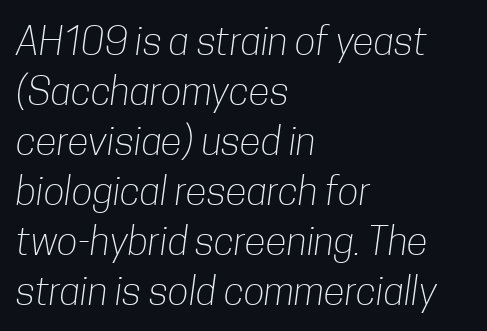
{"serif": "no", "bold": "no", "weight": "light", "width": "condensed", "stroke_contrast": "low", "x_height": "medium", "monospaced": "no", "underline": "no", "align": "left", "line_spacing": "normal", "line_spacing_ratio": 1.28, "letter_spacing": "normal", "letter_spacing_em": 0.0, "glyph_px": 39}
